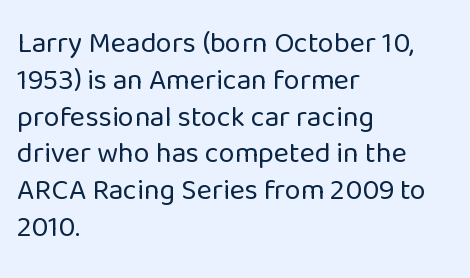
Is this a sans? Yes — the strokes have no serifs. Caption: multi-line text, flush left, ragged right. Vertical strokes here are truly vertical. No heavy texture on the line: the type isn't bold. Note the varied advance widths — an 'i' is clearly narrower than an 'm'.
